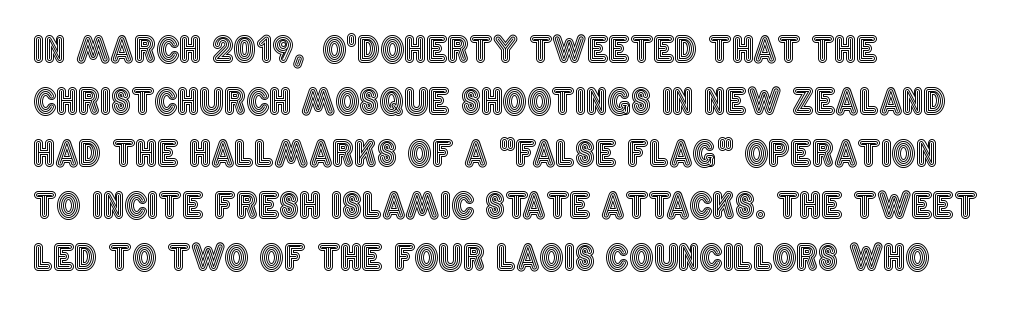
{"italic": "no", "width": "condensed", "x_height": "large", "monospaced": "no", "underline": "no", "align": "left", "line_spacing": "normal", "line_spacing_ratio": 1.53, "letter_spacing": "normal", "letter_spacing_em": 0.0, "glyph_px": 34}
